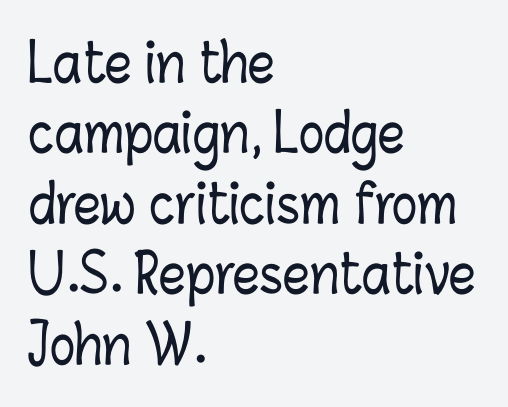
{"italic": "no", "width": "condensed", "stroke_contrast": "low", "x_height": "medium", "monospaced": "no", "underline": "no", "align": "left", "line_spacing": "normal", "line_spacing_ratio": 1.33, "letter_spacing": "normal", "letter_spacing_em": 0.0, "glyph_px": 53}
